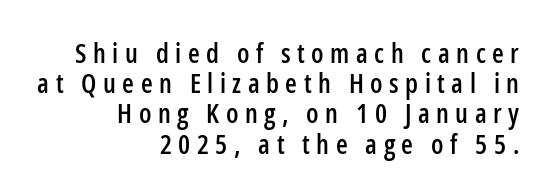
Each line ends at the same right margin while the left side varies. Clear beneath every line of the passage. No italicization has been applied; the sample stays upright. This block would grow much taller if given ordinary leading; it's compressed now. Letter spacing: wide.
